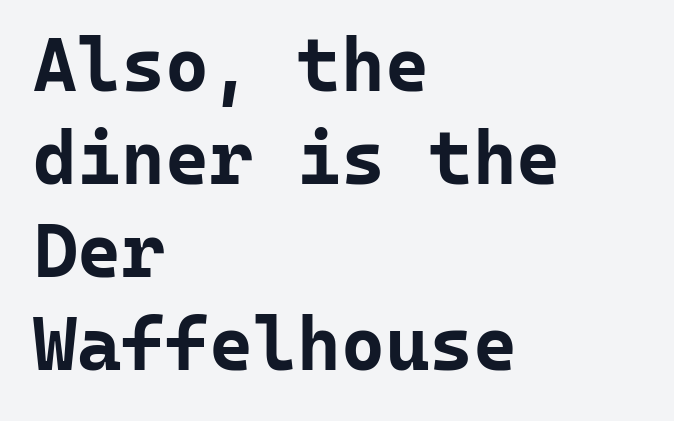
{"serif": "no", "italic": "no", "bold": "yes", "weight": "bold", "width": "normal", "stroke_contrast": "low", "x_height": "medium", "monospaced": "yes", "underline": "no", "align": "left", "line_spacing_ratio": 1.24, "letter_spacing": "normal", "letter_spacing_em": 0.0, "glyph_px": 75}
